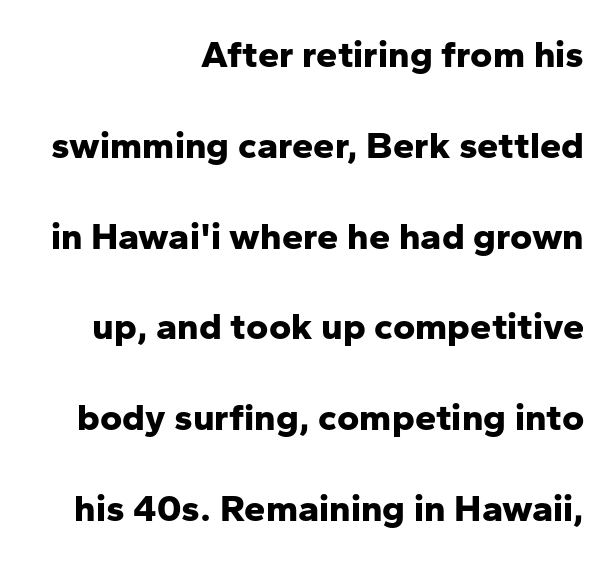
Q: Is the text bold? A: Yes.
Q: Is the text italic (slanted)? A: No, it is upright.
Q: Is the typeface a serif or a sans-serif typeface? A: Sans-serif.
Q: Is the text underlined? A: No.
Q: How is the paragraph aligned? A: Right-aligned.
Q: Is the spacing between letters normal or unusually wide? A: Normal.
Q: Is the spacing between lines tight, normal or loose? A: Loose.
Q: Width (condensed, normal, or wide)? A: Normal.
Q: Stroke contrast? A: Low.
Q: x-height? A: Medium.
Q: Monospaced? A: No.
